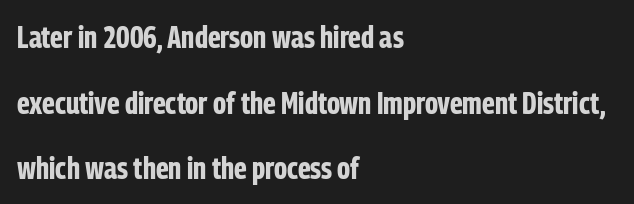
Q: Is the text bold? A: Yes.
Q: Is the text italic (slanted)? A: No, it is upright.
Q: Is the typeface a serif or a sans-serif typeface? A: Sans-serif.
Q: Is the text underlined? A: No.
Q: How is the paragraph aligned? A: Left-aligned.
Q: Is the spacing between letters normal or unusually wide? A: Normal.
Q: Is the spacing between lines tight, normal or loose? A: Loose.
Q: Width (condensed, normal, or wide)? A: Condensed.
Q: Stroke contrast? A: Low.
Q: x-height? A: Medium.
Q: Monospaced? A: No.
